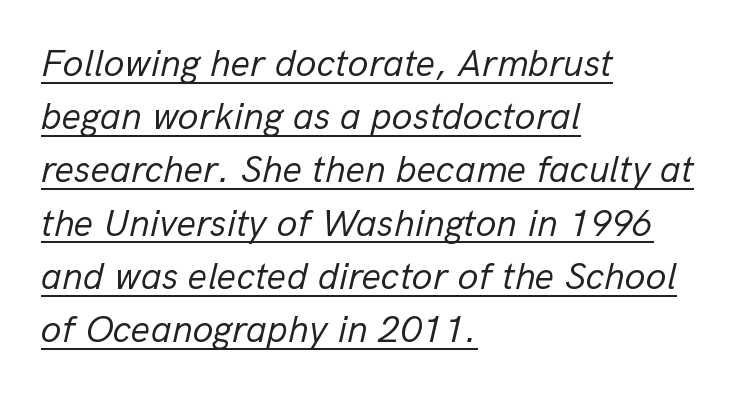
The rendering uses the underline text-decoration. Letter spacing: default. These lines are rendered in a variable-pitch font. Yep, that's italic — everything's leaning. Bold? No — there's no thickening of the strokes.
